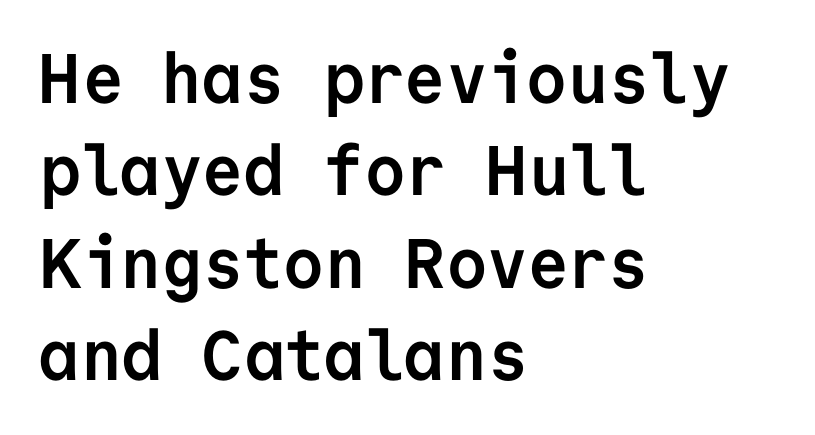
The image shows 70 px semibold sans-serif type, upright, monospaced; set left-aligned, normal line spacing (1.32x), normal letter spacing, not underlined; low stroke contrast and a medium x-height.
